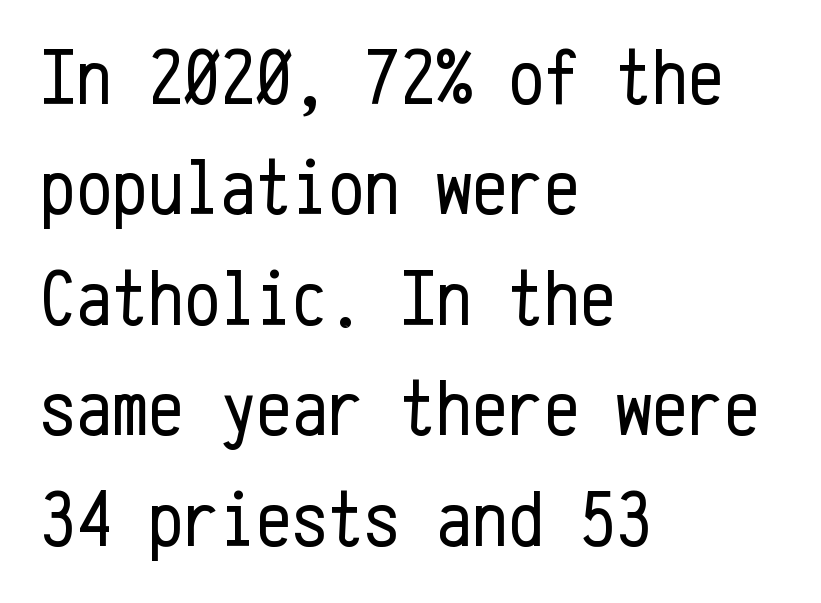
{"serif": "no", "italic": "no", "bold": "no", "weight": "regular", "width": "condensed", "stroke_contrast": "low", "x_height": "medium", "monospaced": "yes", "underline": "no", "align": "left", "line_spacing": "normal", "line_spacing_ratio": 1.38, "letter_spacing": "normal", "letter_spacing_em": 0.0, "glyph_px": 80}
